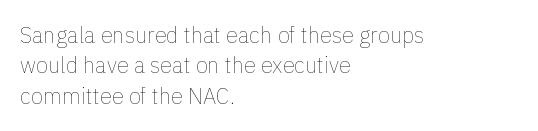
The image shows 22 px text type, upright; set left-aligned, normal line spacing (1.38x), normal letter spacing, not underlined.
